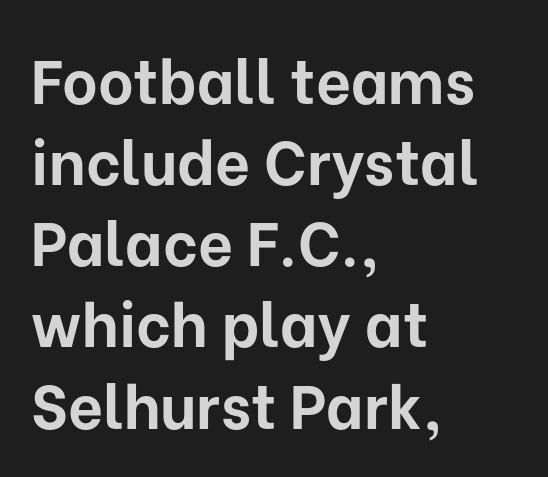
Q: Is the text bold? A: Yes.
Q: Is the text italic (slanted)? A: No, it is upright.
Q: Is the typeface a serif or a sans-serif typeface? A: Sans-serif.
Q: Is the text underlined? A: No.
Q: How is the paragraph aligned? A: Left-aligned.
Q: Is the spacing between letters normal or unusually wide? A: Normal.
Q: Is the spacing between lines tight, normal or loose? A: Normal.
Q: Width (condensed, normal, or wide)? A: Normal.
Q: Stroke contrast? A: Low.
Q: x-height? A: Medium.
Q: Monospaced? A: No.
